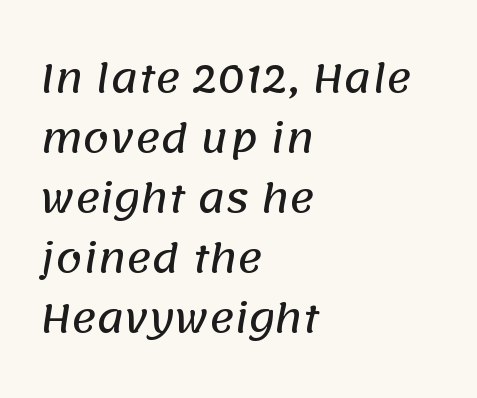
{"serif": "no", "width": "normal", "stroke_contrast": "low", "x_height": "large", "monospaced": "no", "underline": "no", "align": "left", "line_spacing": "normal", "line_spacing_ratio": 1.58, "letter_spacing": "normal", "letter_spacing_em": 0.0, "glyph_px": 38}
